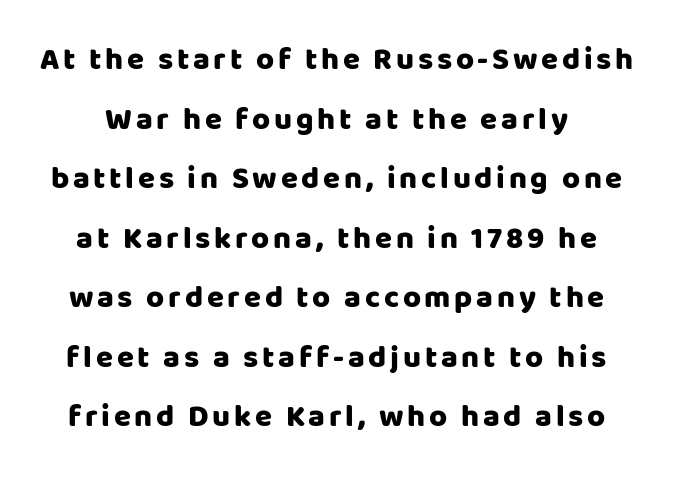
This is roman type, the default non-slanted kind. In terms of leading, this rendering errs on the spacious side. This sample has the flowing, uneven cadence of proportional lettering. Unlike a traditional serif, this face leaves its strokes unadorned.
